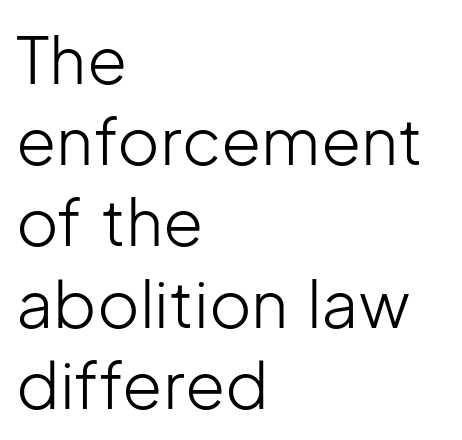
Do the characters align in a grid? No, the font is proportional. Between one letter and the next there's only the usual sliver of space. If you drew a line through each stem, it would be perfectly vertical. Compared with a centered layout, this one pins lines to the left instead. The leading is moderate, giving the passage an even texture.
